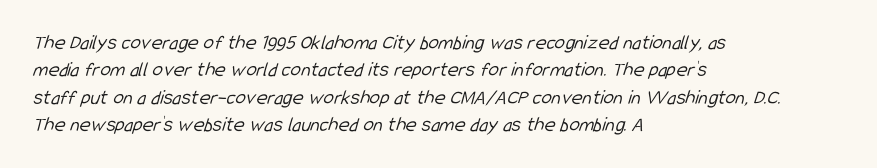
Q: Is the text bold? A: No.
Q: Is the text underlined? A: No.
Q: How is the paragraph aligned? A: Left-aligned.
Q: Is the spacing between letters normal or unusually wide? A: Normal.
Q: Is the spacing between lines tight, normal or loose? A: Normal.
